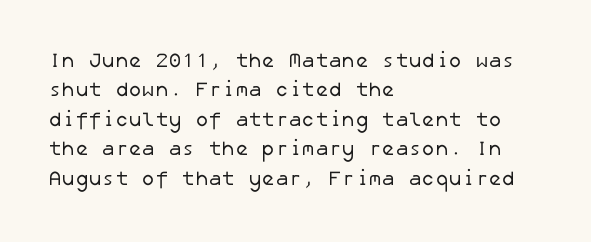
The image shows 20 px text type; set left-aligned, normal line spacing (1.47x), normal letter spacing, not underlined.
